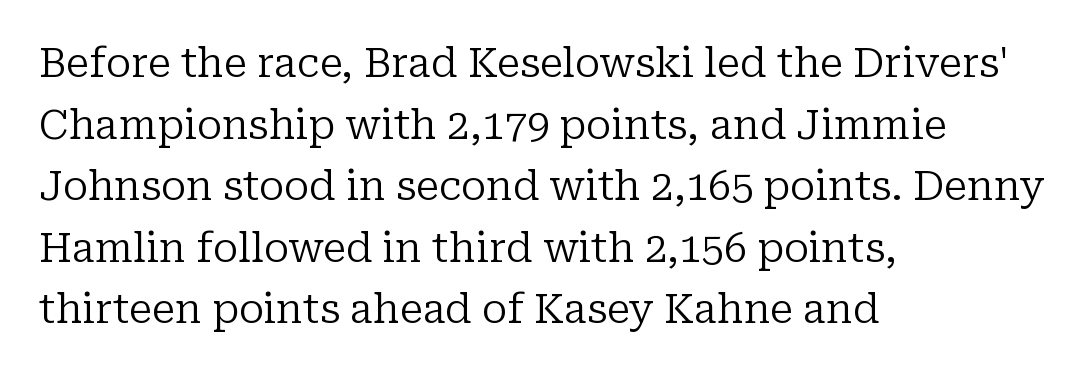
{"serif": "yes", "italic": "no", "bold": "no", "weight": "regular", "width": "normal", "stroke_contrast": "low", "x_height": "medium", "monospaced": "no", "underline": "no", "align": "left", "line_spacing": "normal", "line_spacing_ratio": 1.54, "letter_spacing": "normal", "letter_spacing_em": 0.0, "glyph_px": 40}
